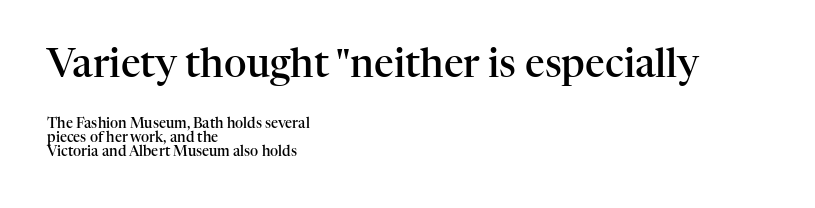
Notice how the stems are strictly vertical — no italics here. Unlike a clean sans, this face finishes its strokes with serifs. Between these two stacked blocks, the higher one wins on size. Caption: semibold face, moderately heavy strokes. These lines are rendered in a variable-pitch font.
